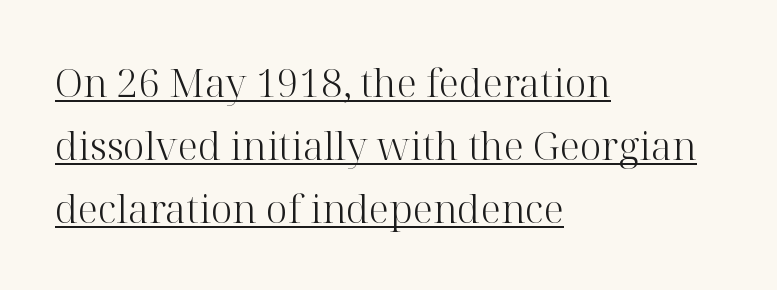
Q: Is the text bold? A: No.
Q: Is the text italic (slanted)? A: No, it is upright.
Q: Is the typeface a serif or a sans-serif typeface? A: Serif.
Q: Is the text underlined? A: Yes.
Q: How is the paragraph aligned? A: Left-aligned.
Q: Is the spacing between letters normal or unusually wide? A: Normal.
Q: Is the spacing between lines tight, normal or loose? A: Normal.
Q: Width (condensed, normal, or wide)? A: Normal.
Q: Stroke contrast? A: High.
Q: x-height? A: Medium.
Q: Monospaced? A: No.
